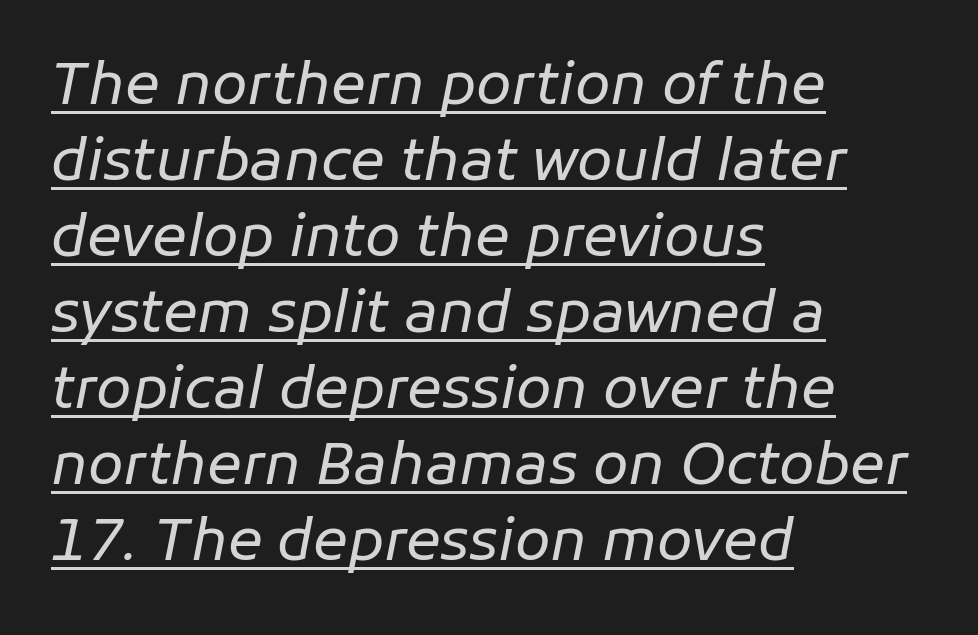
The image shows 58 px regular-weight type, italic (leaning right); set left-aligned, normal line spacing (1.31x), normal letter spacing, underlined; low stroke contrast and a medium x-height.
